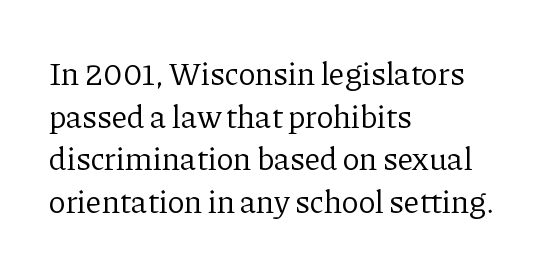
Q: Is the text bold? A: No.
Q: Is the text italic (slanted)? A: No, it is upright.
Q: Is the typeface a serif or a sans-serif typeface? A: Serif.
Q: Is the text underlined? A: No.
Q: How is the paragraph aligned? A: Left-aligned.
Q: Is the spacing between letters normal or unusually wide? A: Normal.
Q: Is the spacing between lines tight, normal or loose? A: Normal.
Q: Width (condensed, normal, or wide)? A: Normal.
Q: Stroke contrast? A: Low.
Q: x-height? A: Medium.
Q: Monospaced? A: No.
